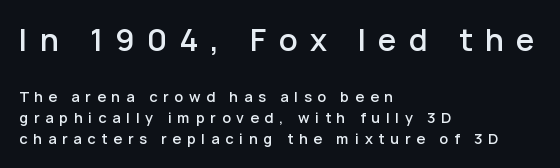
{"serif": "no", "italic": "no", "bold": "semi", "weight": "semibold", "width": "normal", "stroke_contrast": "low", "x_height": "medium", "monospaced": "no", "underline": "no", "align": "left", "line_spacing": "normal", "line_spacing_ratio": 1.48, "letter_spacing": "wide", "letter_spacing_em": 0.41, "larger_block": "first", "size_ratio": 2.14, "glyph_px": 30}
